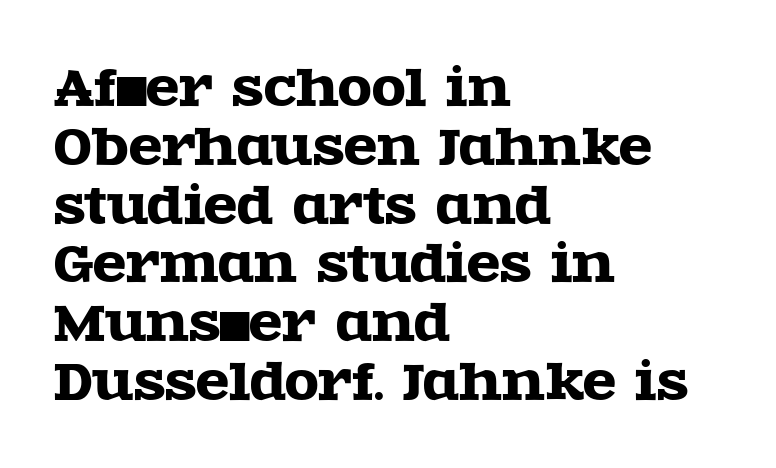
The lettering holds an erect, upright posture throughout. The compositor pushed each line to the left boundary. Do the characters align in a grid? No, the font is proportional. The line texture is even and compact thanks to regular tracking.
